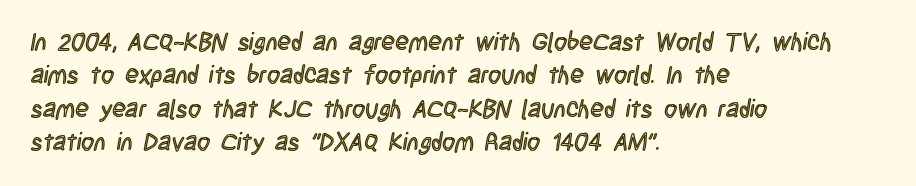
Q: Is the text italic (slanted)? A: Yes.
Q: Is the text underlined? A: No.
Q: How is the paragraph aligned? A: Left-aligned.
Q: Is the spacing between letters normal or unusually wide? A: Normal.
Q: Is the spacing between lines tight, normal or loose? A: Normal.
